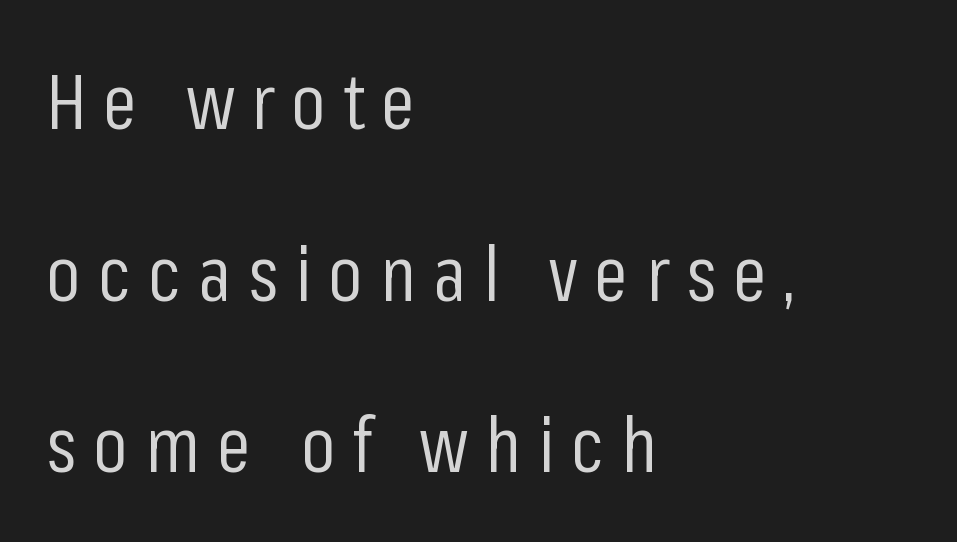
Q: Is the text bold? A: No.
Q: Is the text italic (slanted)? A: No, it is upright.
Q: Is the typeface a serif or a sans-serif typeface? A: Sans-serif.
Q: Is the text underlined? A: No.
Q: How is the paragraph aligned? A: Left-aligned.
Q: Is the spacing between letters normal or unusually wide? A: Unusually wide.
Q: Is the spacing between lines tight, normal or loose? A: Loose.
Q: Width (condensed, normal, or wide)? A: Condensed.
Q: Stroke contrast? A: Low.
Q: x-height? A: Medium.
Q: Monospaced? A: No.
